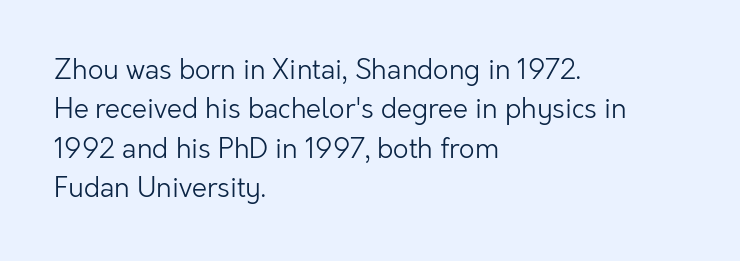
Quick note: not italic, upright. Is the stroke heavy? The answer is a plain regular-or-lighter. The setting favours the left margin, as ordinary paragraphs usually do. Has an underline been added? It has not. Tracking here is standard; glyphs follow each other at the usual distance. Line spacing here is normal.
